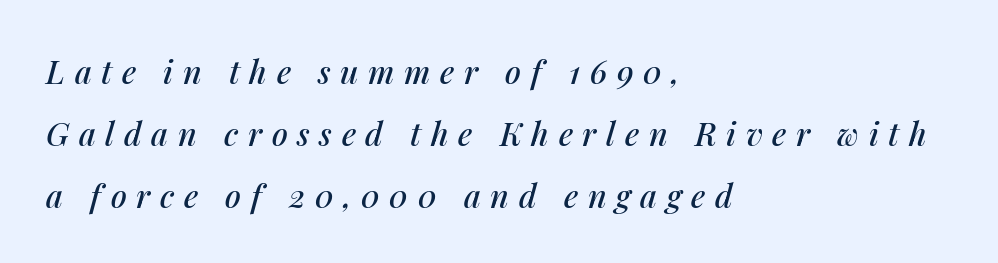
Leading: increased. Character widths vary here, with narrow letters taking less room than wide ones. Look at the tracking — it's clearly loosened, letters drifting apart. Clear beneath every line of the passage. Does the lettering tilt? It does — this is italic. Layout note: lines flush left.
